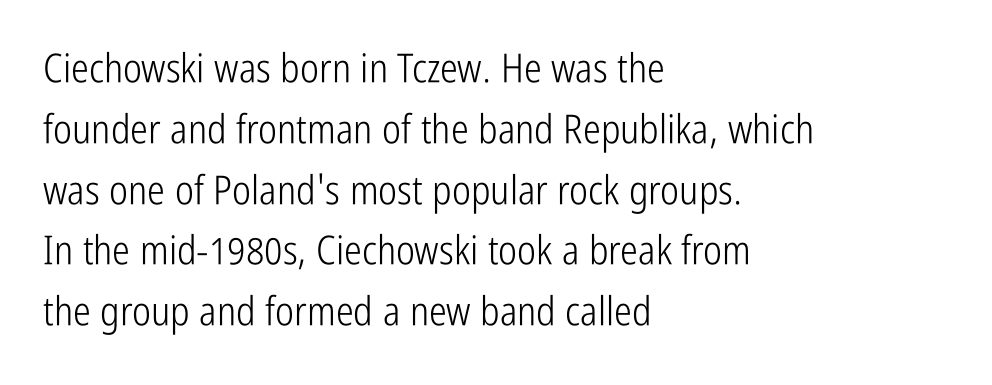
Q: Is the text bold? A: No.
Q: Is the text italic (slanted)? A: No, it is upright.
Q: Is the typeface a serif or a sans-serif typeface? A: Sans-serif.
Q: Is the text underlined? A: No.
Q: How is the paragraph aligned? A: Left-aligned.
Q: Is the spacing between letters normal or unusually wide? A: Normal.
Q: Is the spacing between lines tight, normal or loose? A: Normal.
Q: Width (condensed, normal, or wide)? A: Condensed.
Q: Stroke contrast? A: Low.
Q: x-height? A: Medium.
Q: Monospaced? A: No.
